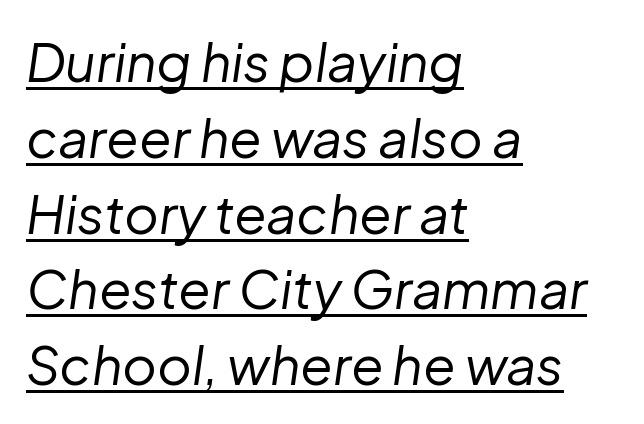
The font's italic variant was chosen for this text. Regarding leading, the lines here are spaced in the standard way. Each line of the rendering has a horizontal stroke beneath the glyphs. The passage shown is not bold in any degree. Note the varied advance widths — an 'i' is clearly narrower than an 'm'.
